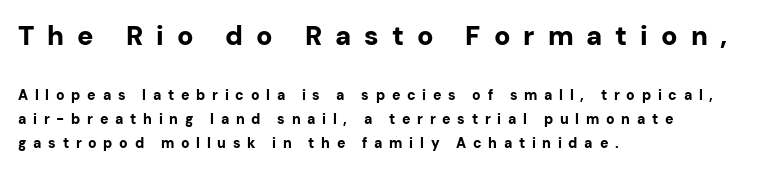
Q: Is the text bold? A: Yes.
Q: Is the text italic (slanted)? A: No, it is upright.
Q: Is the text underlined? A: No.
Q: How is the paragraph aligned? A: Left-aligned.
Q: Is the spacing between letters normal or unusually wide? A: Unusually wide.
Q: Which block of text is set in a larger size, the first (top) or the second (bottom)? A: The first (top) one.
